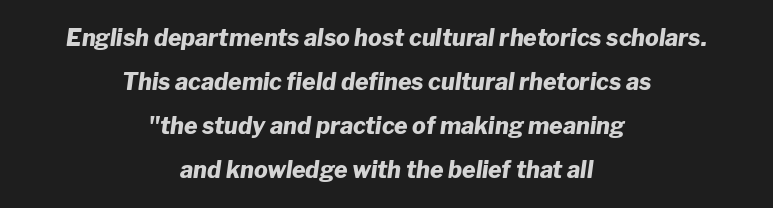
The image shows 23 px bold type, italic (leaning right); set centered, loose line spacing (1.92x), normal letter spacing, not underlined.
